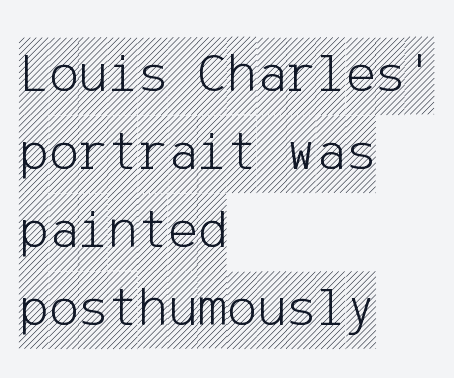
{"italic": "no", "width": "condensed", "x_height": "large", "underline": "no", "align": "left", "line_spacing": "normal", "line_spacing_ratio": 1.39, "letter_spacing": "normal", "letter_spacing_em": 0.0, "glyph_px": 56}
